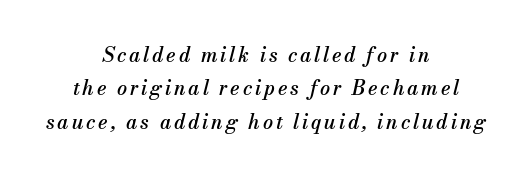
Each line is balanced around a shared central axis. Beneath every word, the page is bare. Regarding leading, the lines here are spaced in the standard way. The font's italic variant was chosen for this text.
